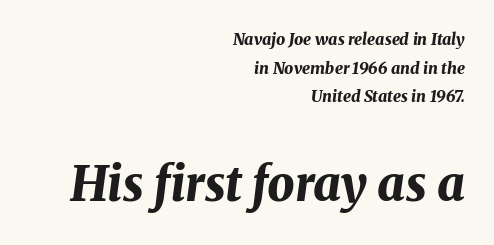
The image shows 48 px bold type, italic (leaning right); set right-aligned, line spacing 1.79x, normal letter spacing, not underlined; the second (bottom) block is 3.0x larger; medium stroke contrast and a medium x-height.
